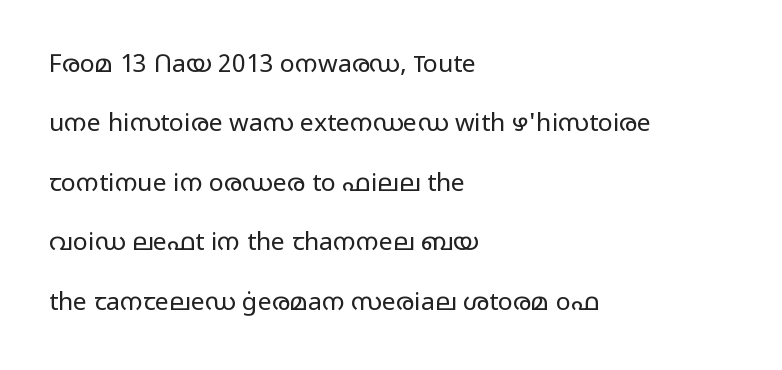
Q: Is the text bold? A: No.
Q: Is the text italic (slanted)? A: No, it is upright.
Q: Is the text underlined? A: No.
Q: How is the paragraph aligned? A: Left-aligned.
Q: Is the spacing between letters normal or unusually wide? A: Normal.
Q: Is the spacing between lines tight, normal or loose? A: Loose.
